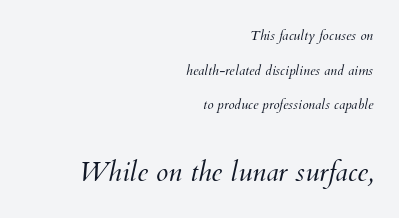
The image shows 28 px light type, italic (leaning right); set right-aligned, loose line spacing (2.48x), normal letter spacing, not underlined; the second (bottom) block is 2.0x larger; medium stroke contrast and a small x-height.
